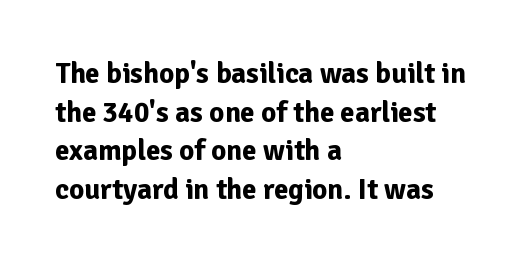
The image shows 29 px bold sans-serif type, upright; set left-aligned, normal line spacing (1.33x), normal letter spacing, not underlined; low stroke contrast and a medium x-height.
